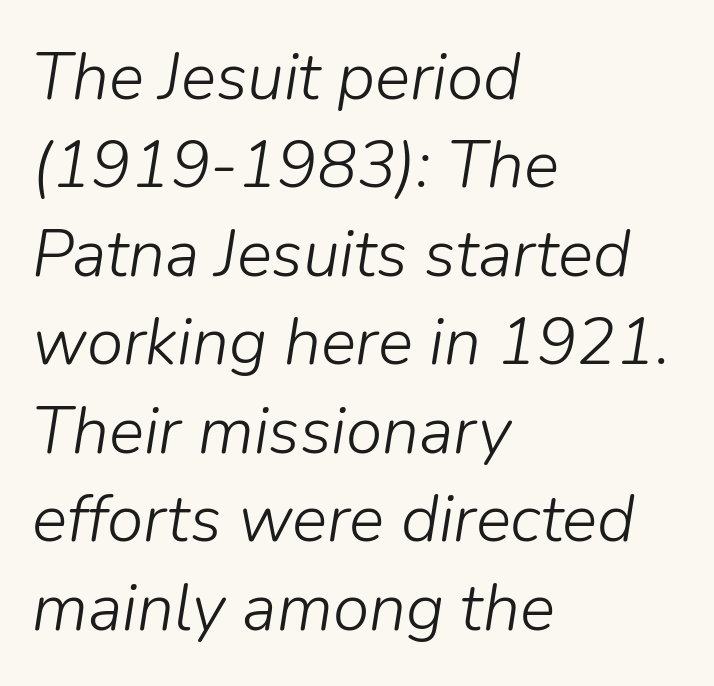
{"italic": "yes", "lean": "right", "slant_degrees": 9, "bold": "no", "weight": "light", "width": "normal", "stroke_contrast": "low", "x_height": "medium", "monospaced": "no", "underline": "no", "align": "left", "line_spacing": "normal", "line_spacing_ratio": 1.34, "letter_spacing": "normal", "letter_spacing_em": 0.0, "glyph_px": 66}
